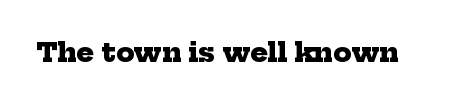
The image shows 26 px bold type; set normal letter spacing, not underlined.
